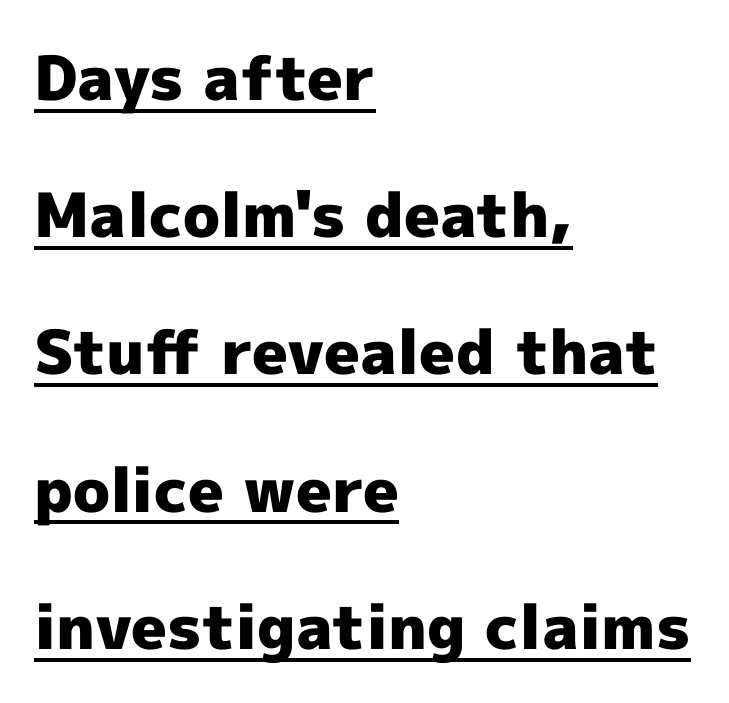
{"serif": "no", "italic": "no", "bold": "yes", "weight": "heavy", "width": "normal", "x_height": "medium", "monospaced": "no", "underline": "yes", "align": "left", "line_spacing": "loose", "line_spacing_ratio": 2.25, "letter_spacing": "normal", "letter_spacing_em": 0.0, "glyph_px": 61}
